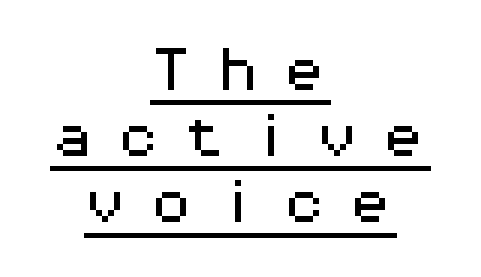
The rendering uses typewriter-style spacing with identical character cells. What stands out about the letter spacing? Its width — letters are far apart. Check where the strokes stop: nothing finishes them off — pure sans. Notice how descenders clear the ascenders below comfortably — that's standard leading.
